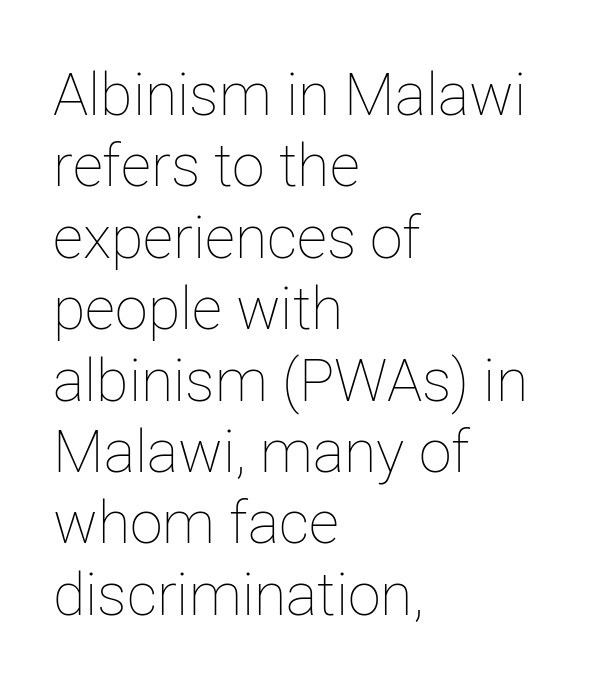
Summary of weight: not heavy and not bold. The tracking reads as untouched default to a designer's eye. The typography opts for an upright posture over an oblique one. Spacing verdict: proportional, widths tailored to each character. Plain, unruled lines of type. The compositor pushed each line to the left boundary.
